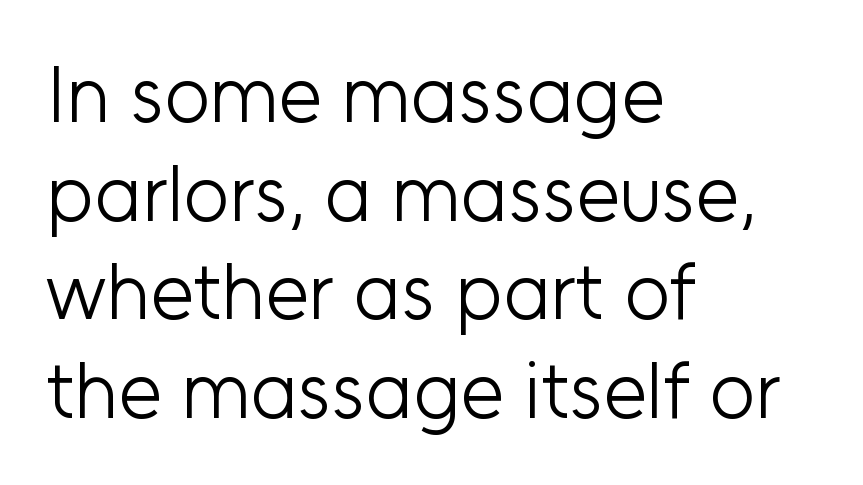
Q: Is the text bold? A: No.
Q: Is the text italic (slanted)? A: No, it is upright.
Q: Is the typeface a serif or a sans-serif typeface? A: Sans-serif.
Q: Is the text underlined? A: No.
Q: How is the paragraph aligned? A: Left-aligned.
Q: Is the spacing between letters normal or unusually wide? A: Normal.
Q: Is the spacing between lines tight, normal or loose? A: Normal.
Q: Width (condensed, normal, or wide)? A: Normal.
Q: Stroke contrast? A: Low.
Q: x-height? A: Medium.
Q: Monospaced? A: No.
